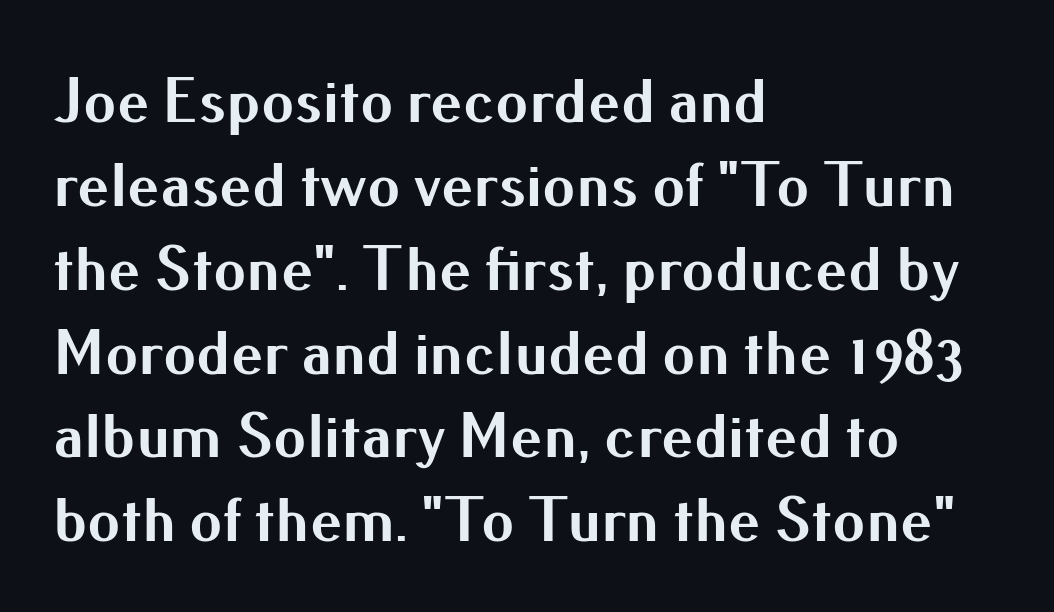
The image shows 65 px bold sans-serif type, upright; set left-aligned, normal line spacing (1.29x), normal letter spacing, not underlined; medium stroke contrast and a small x-height.
